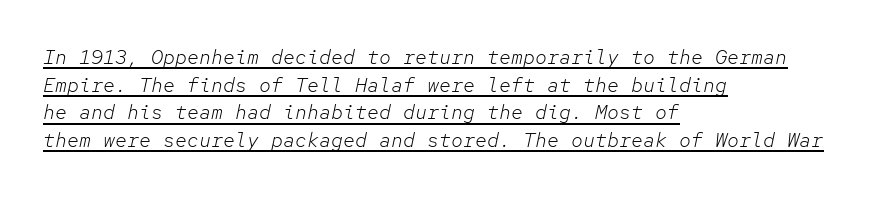
The space between consecutive lines is moderate. Honestly, the letter spacing is just normal — you wouldn't notice it. The ragged edge is on the right, which tells us the setting is flush left. These glyphs show unthickened strokes, regular width or finer. The font's italic variant was chosen for this text.
